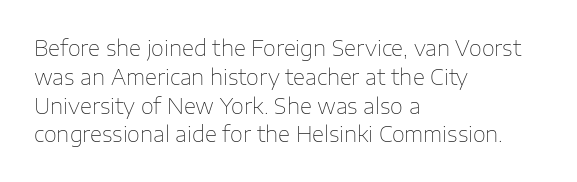
Each new line begins a customary step beneath the previous one. Stems here are at most as thick as an everyday book face. Words appear dense and cohesive because spacing is normal. Descenders hang freely into open space. The axis of the letterforms is exactly vertical.
